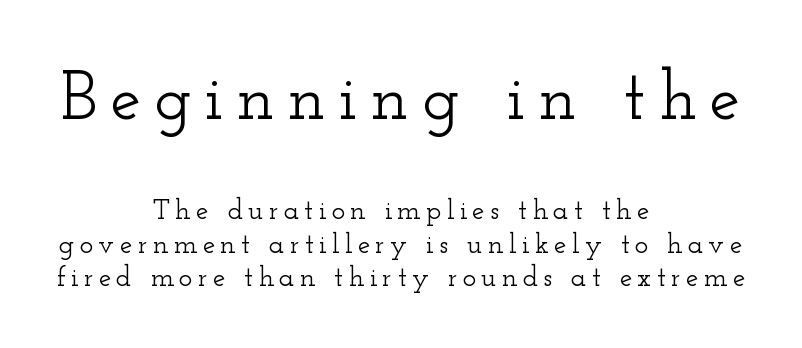
{"serif": "yes", "italic": "no", "width": "wide", "stroke_contrast": "low", "x_height": "small", "monospaced": "no", "underline": "no", "align": "center", "line_spacing_ratio": 1.2, "larger_block": "first", "size_ratio": 2.46, "glyph_px": 69}
